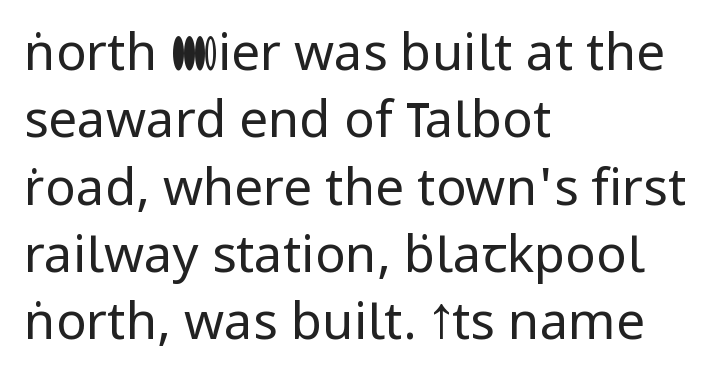
Q: Is the text bold? A: No.
Q: Is the text italic (slanted)? A: No, it is upright.
Q: Is the typeface a serif or a sans-serif typeface? A: Sans-serif.
Q: Is the text underlined? A: No.
Q: How is the paragraph aligned? A: Left-aligned.
Q: Is the spacing between letters normal or unusually wide? A: Normal.
Q: Is the spacing between lines tight, normal or loose? A: Normal.
Q: Width (condensed, normal, or wide)? A: Normal.
Q: Stroke contrast? A: Low.
Q: x-height? A: Medium.
Q: Monospaced? A: No.
